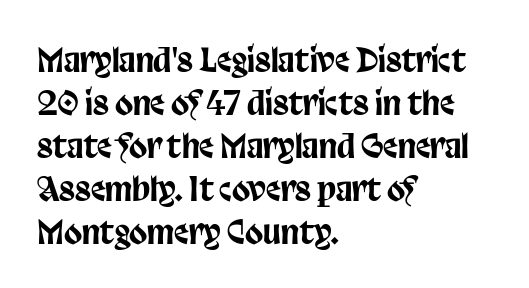
Look at the bottom of the vertical strokes: they stop flat, with no serifs. What stands out about the letter spacing? Nothing — it is the standard amount. Visually the block forms a straight wall on the left and a jagged coastline on the right. How would I describe the line gaps? Plain and ordinary.
